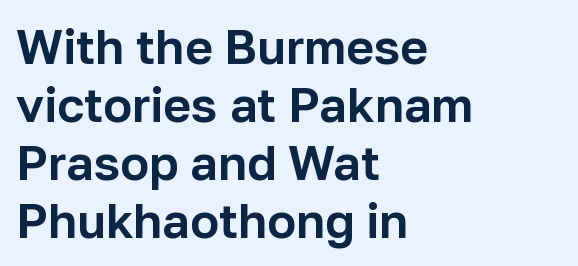
The image shows 48 px sans-serif type, upright; set left-aligned, line spacing 1.21x, normal letter spacing, not underlined; low stroke contrast and a medium x-height.
